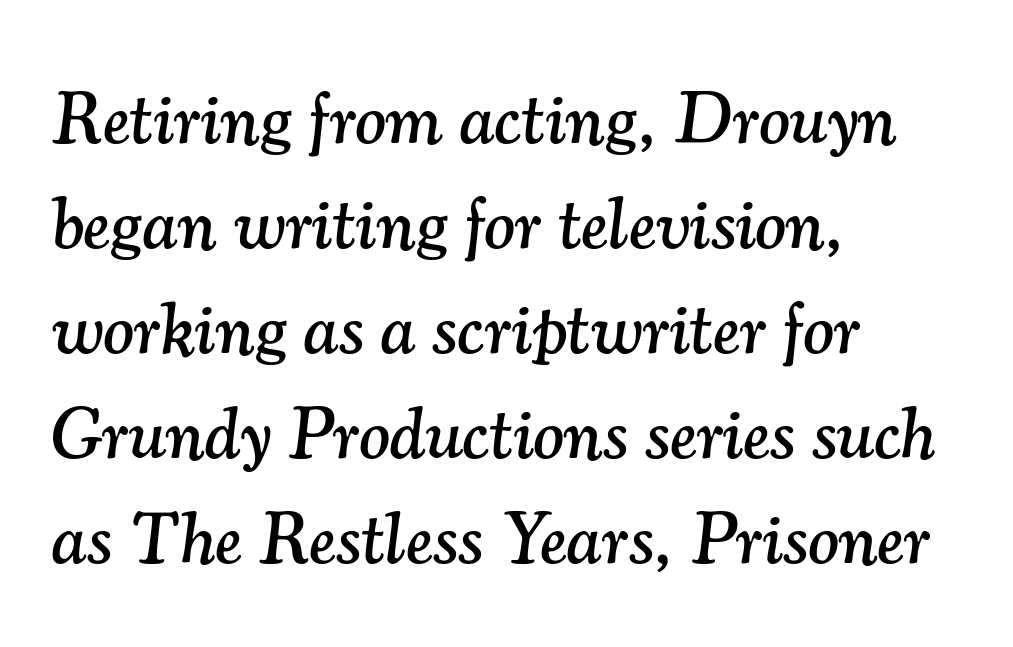
Emphasis-style slanted type is in use. Typographically, this falls in the serif category. Every row of glyphs begins at an identical x-position on the left. Note the varied advance widths — an 'i' is clearly narrower than an 'm'. In terms of leading, this rendering sits right in the middle. These lines keep a tight, regular rhythm from letter to letter.
